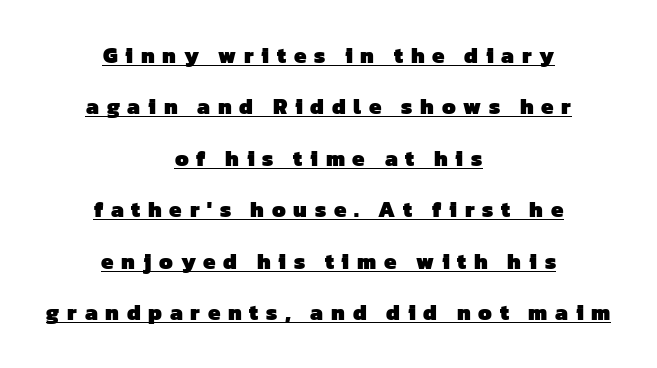
Q: Is the text bold? A: Yes.
Q: Is the text underlined? A: Yes.
Q: How is the paragraph aligned? A: Centered.
Q: Is the spacing between letters normal or unusually wide? A: Unusually wide.
Q: Is the spacing between lines tight, normal or loose? A: Loose.
